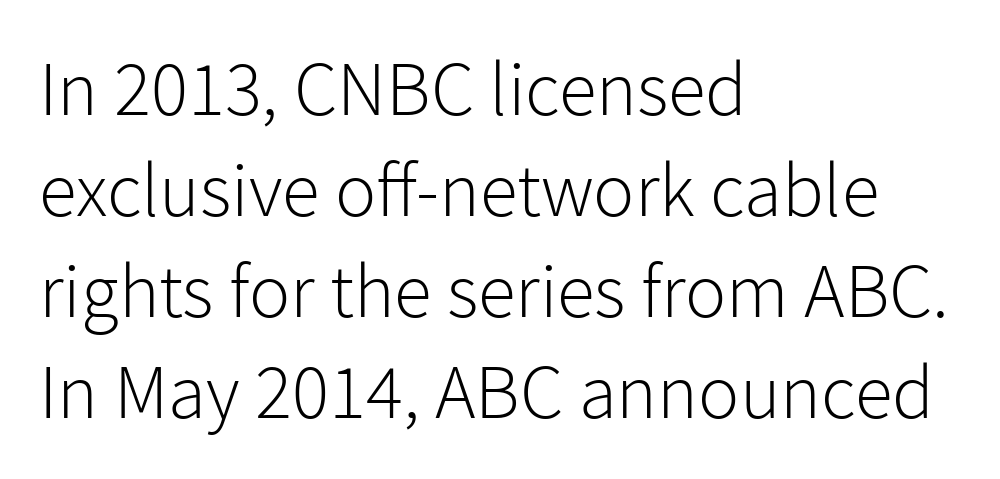
{"serif": "no", "italic": "no", "bold": "no", "weight": "light", "width": "normal", "stroke_contrast": "low", "x_height": "medium", "monospaced": "no", "underline": "no", "align": "left", "line_spacing": "normal", "line_spacing_ratio": 1.31, "letter_spacing": "normal", "letter_spacing_em": 0.0, "glyph_px": 77}
